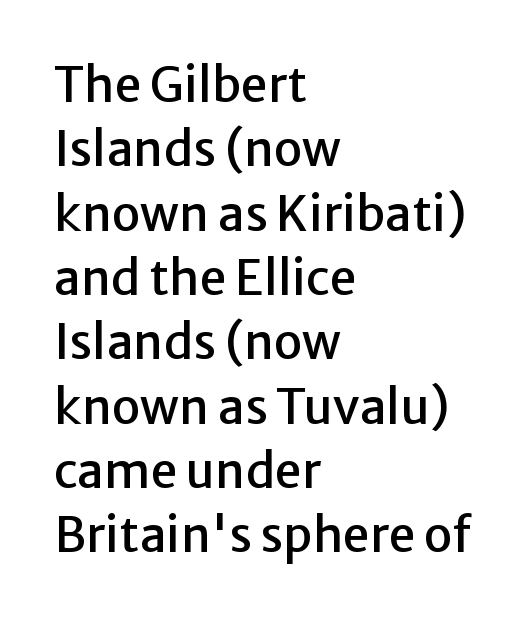
{"serif": "no", "italic": "no", "width": "normal", "stroke_contrast": "low", "x_height": "medium", "monospaced": "no", "underline": "no", "align": "left", "line_spacing": "normal", "line_spacing_ratio": 1.34, "letter_spacing": "normal", "letter_spacing_em": 0.0, "glyph_px": 48}
